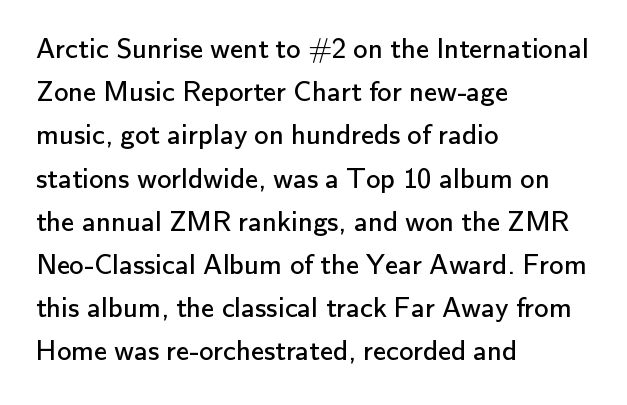
{"serif": "no", "italic": "no", "bold": "no", "weight": "regular", "width": "normal", "stroke_contrast": "low", "x_height": "small", "monospaced": "no", "underline": "no", "align": "left", "line_spacing": "normal", "line_spacing_ratio": 1.49, "letter_spacing": "normal", "letter_spacing_em": 0.0, "glyph_px": 29}
